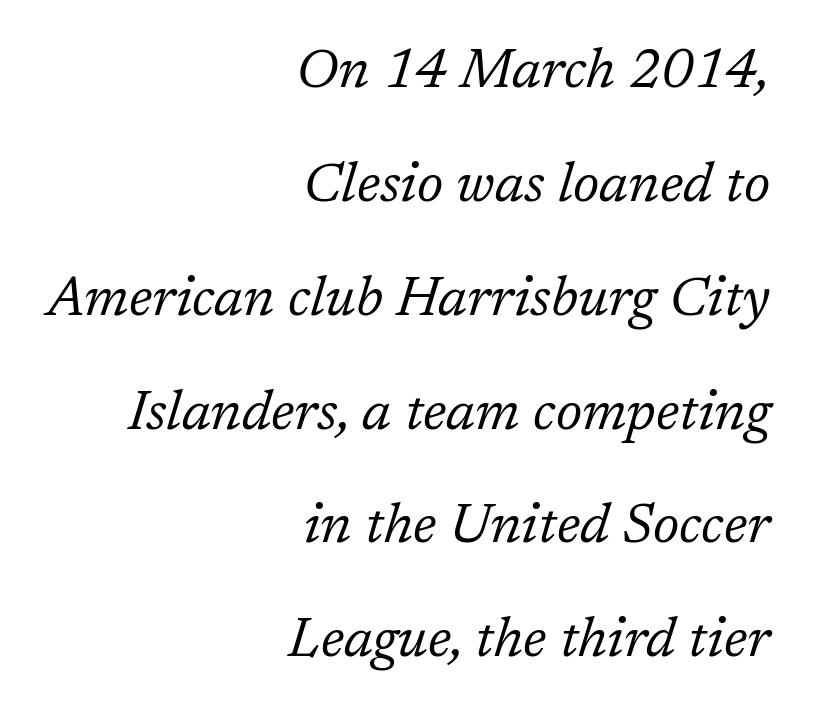
The text carries the slant typical of an italic or oblique font. I'd call this a serif setting — the letters wear small feet. Just letters on the line, the space beneath them empty. Note the varied advance widths — an 'i' is clearly narrower than an 'm'. Each stroke keeps to a modest, everyday thickness or less.
